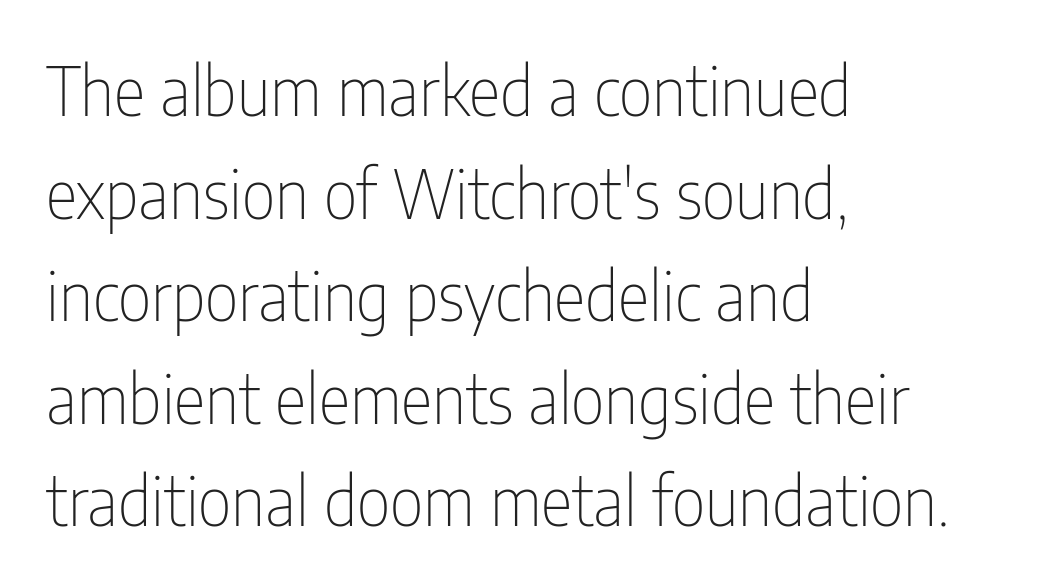
Q: Is the text bold? A: No.
Q: Is the text italic (slanted)? A: No, it is upright.
Q: Is the typeface a serif or a sans-serif typeface? A: Sans-serif.
Q: Is the text underlined? A: No.
Q: How is the paragraph aligned? A: Left-aligned.
Q: Is the spacing between letters normal or unusually wide? A: Normal.
Q: Is the spacing between lines tight, normal or loose? A: Normal.
Q: Width (condensed, normal, or wide)? A: Condensed.
Q: Stroke contrast? A: Low.
Q: x-height? A: Medium.
Q: Monospaced? A: No.
